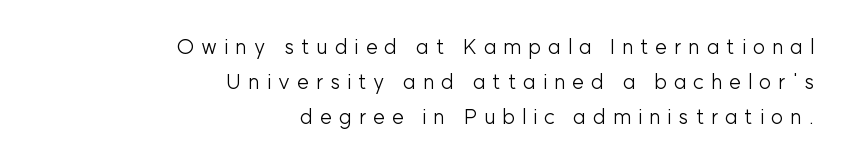
Q: Is the text bold? A: No.
Q: Is the text italic (slanted)? A: No, it is upright.
Q: Is the text underlined? A: No.
Q: How is the paragraph aligned? A: Right-aligned.
Q: Is the spacing between letters normal or unusually wide? A: Unusually wide.
Q: Is the spacing between lines tight, normal or loose? A: Normal.
